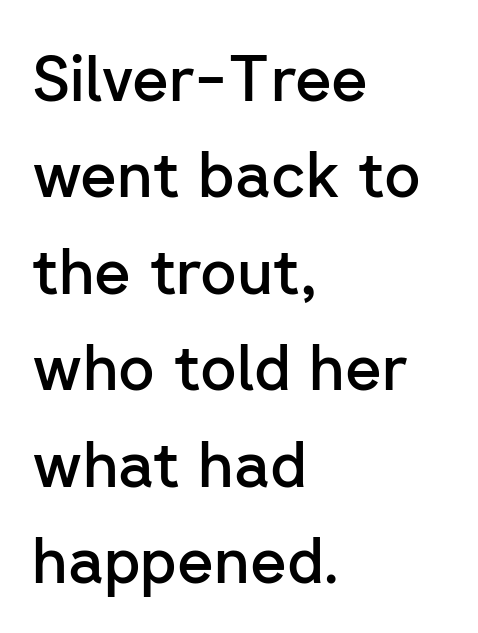
Serifs: no, the terminals of the letterforms are clean. Do the characters align in a grid? No, the font is proportional. If you drew a ruler down the left edge, every line would touch it. The line-height multiplier appears to be the usual default.
